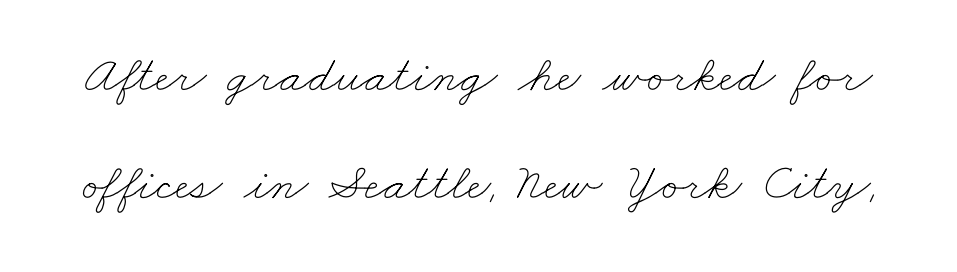
The image shows 52 px thin, wide type; set loose line spacing (2.08x), normal letter spacing, not underlined; low stroke contrast and a small x-height.
